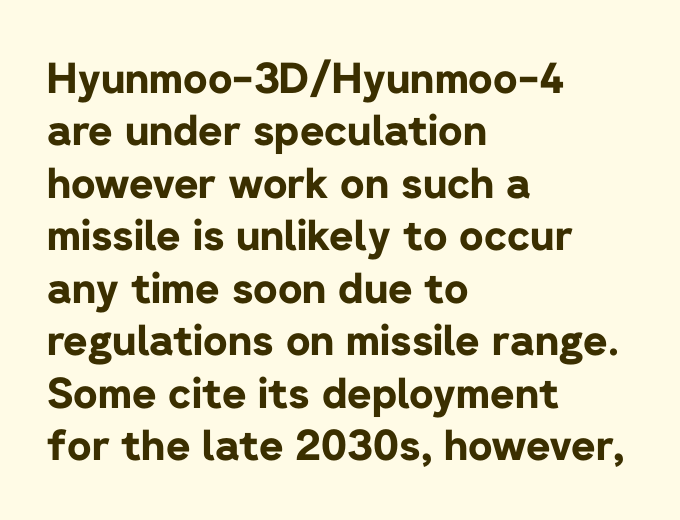
The image shows 42 px bold sans-serif type, upright; set left-aligned, normal line spacing (1.25x), normal letter spacing, not underlined; low stroke contrast and a medium x-height.
